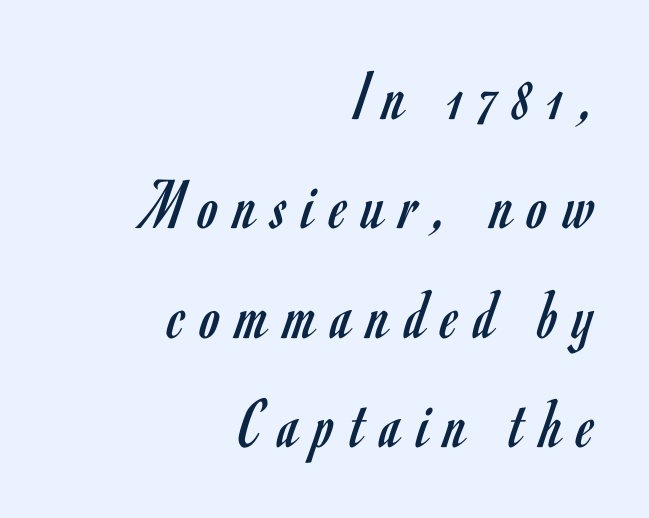
Q: Is the text bold? A: No.
Q: Is the text italic (slanted)? A: Yes.
Q: Is the typeface a serif or a sans-serif typeface? A: Sans-serif.
Q: Is the text underlined? A: No.
Q: How is the paragraph aligned? A: Right-aligned.
Q: Is the spacing between letters normal or unusually wide? A: Unusually wide.
Q: Is the spacing between lines tight, normal or loose? A: Normal.
Q: Width (condensed, normal, or wide)? A: Condensed.
Q: Stroke contrast? A: Low.
Q: x-height? A: Small.
Q: Monospaced? A: No.
